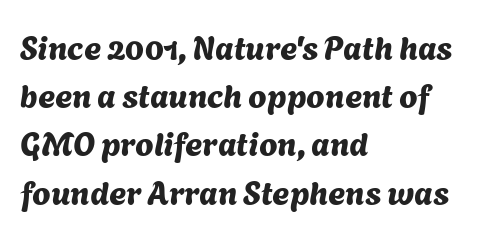
Q: Is the typeface a serif or a sans-serif typeface? A: Sans-serif.
Q: Is the text underlined? A: No.
Q: How is the paragraph aligned? A: Left-aligned.
Q: Is the spacing between letters normal or unusually wide? A: Normal.
Q: Is the spacing between lines tight, normal or loose? A: Normal.
Q: Width (condensed, normal, or wide)? A: Normal.
Q: Stroke contrast? A: Medium.
Q: x-height? A: Medium.
Q: Monospaced? A: No.
